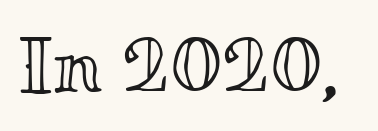
The image shows 79 px wide type, upright; set normal letter spacing, not underlined; a small x-height.
